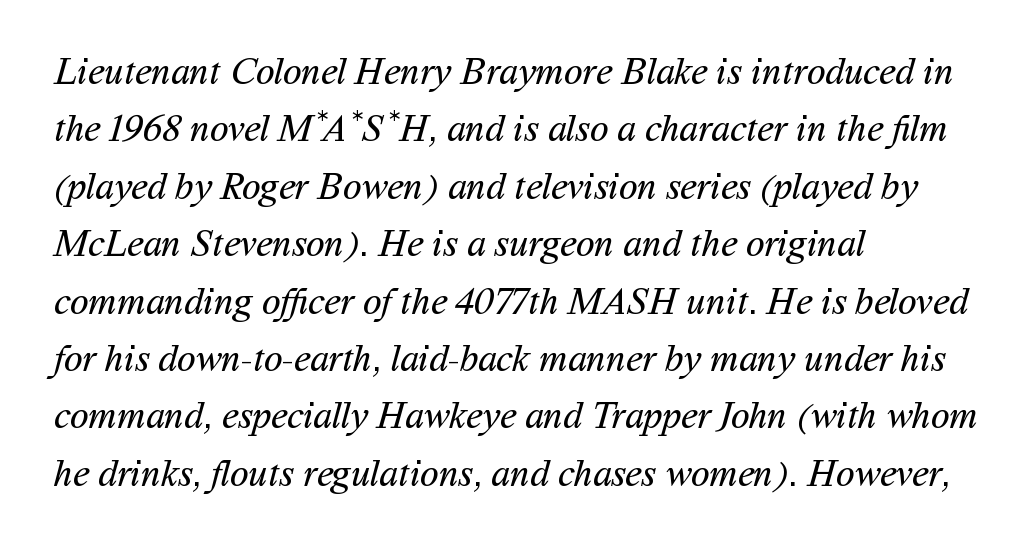
{"serif": "no", "bold": "no", "weight": "regular", "width": "normal", "stroke_contrast": "medium", "x_height": "medium", "monospaced": "no", "underline": "no", "align": "left", "line_spacing": "normal", "line_spacing_ratio": 1.51, "letter_spacing": "normal", "letter_spacing_em": 0.0, "glyph_px": 38}
